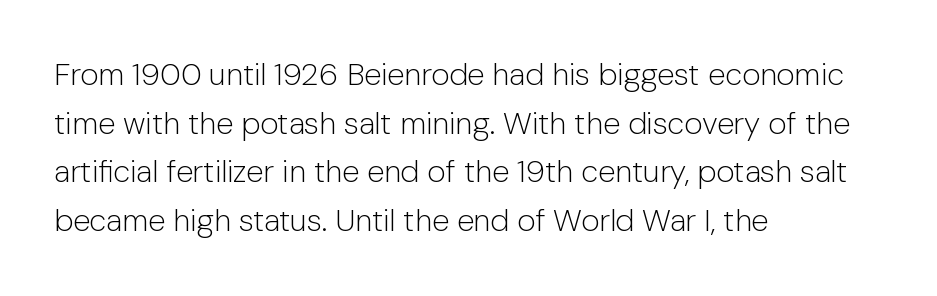
{"serif": "no", "italic": "no", "bold": "no", "weight": "light", "width": "normal", "stroke_contrast": "low", "x_height": "medium", "monospaced": "no", "underline": "no", "align": "left", "line_spacing": "normal", "line_spacing_ratio": 1.57, "letter_spacing": "normal", "letter_spacing_em": 0.0, "glyph_px": 31}
